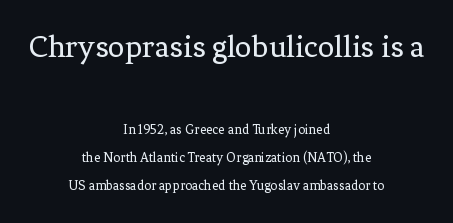
{"serif": "yes", "italic": "no", "bold": "no", "weight": "regular", "width": "normal", "stroke_contrast": "low", "x_height": "medium", "monospaced": "no", "underline": "no", "align": "center", "line_spacing": "loose", "line_spacing_ratio": 2.01, "letter_spacing": "normal", "letter_spacing_em": 0.0, "larger_block": "first", "size_ratio": 2.36, "glyph_px": 33}
